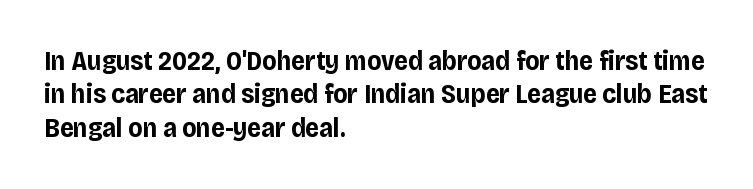
There is no visible air inserted between adjacent glyphs. Compared with a centered layout, this one pins lines to the left instead. The strokes are fattened all the way to bold. A typesetter would mark this as roman, not italic. The words here are not underlined.
